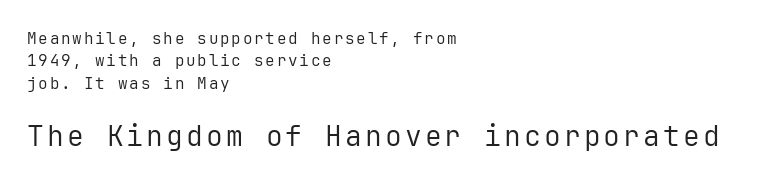
Q: Is the text bold? A: No.
Q: Is the text italic (slanted)? A: No, it is upright.
Q: Is the typeface a serif or a sans-serif typeface? A: Sans-serif.
Q: Is the text underlined? A: No.
Q: How is the paragraph aligned? A: Left-aligned.
Q: Is the spacing between lines tight, normal or loose? A: Normal.
Q: Which block of text is set in a larger size, the first (top) or the second (bottom)? A: The second (bottom) one.
Q: Width (condensed, normal, or wide)? A: Normal.
Q: Stroke contrast? A: Low.
Q: x-height? A: Medium.
Q: Monospaced? A: Yes.
